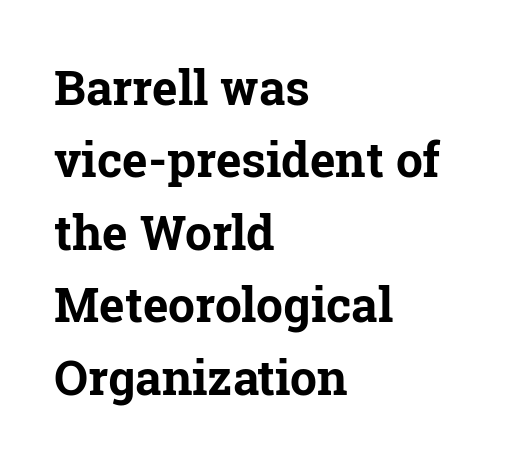
{"serif": "yes", "italic": "no", "bold": "yes", "weight": "bold", "width": "normal", "stroke_contrast": "low", "x_height": "medium", "monospaced": "no", "underline": "no", "align": "left", "line_spacing": "normal", "line_spacing_ratio": 1.51, "letter_spacing": "normal", "letter_spacing_em": 0.0, "glyph_px": 48}
